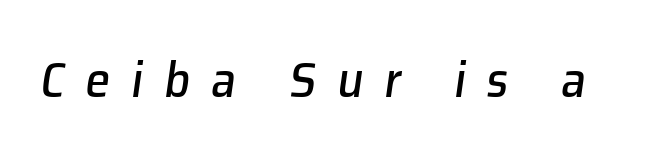
{"italic": "yes", "lean": "right", "slant_degrees": 8, "width": "normal", "stroke_contrast": "low", "x_height": "medium", "monospaced": "no", "underline": "no", "letter_spacing": "wide", "letter_spacing_em": 0.42, "glyph_px": 50}
